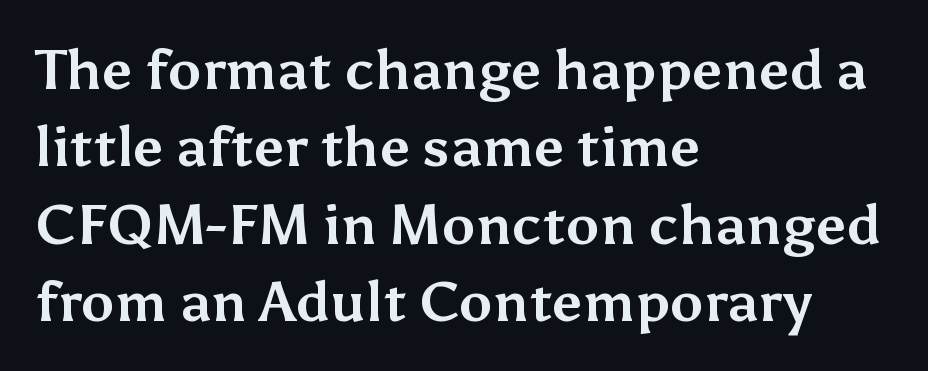
Q: Is the text bold? A: Yes.
Q: Is the text italic (slanted)? A: No, it is upright.
Q: Is the typeface a serif or a sans-serif typeface? A: Sans-serif.
Q: Is the text underlined? A: No.
Q: How is the paragraph aligned? A: Left-aligned.
Q: Is the spacing between letters normal or unusually wide? A: Normal.
Q: Is the spacing between lines tight, normal or loose? A: Normal.
Q: Width (condensed, normal, or wide)? A: Normal.
Q: Stroke contrast? A: Medium.
Q: x-height? A: Medium.
Q: Monospaced? A: No.
